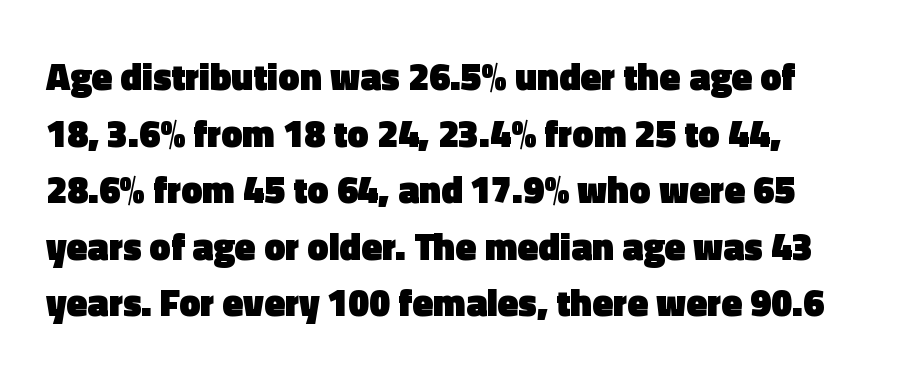
This rendering features lettering with no underline. These lines carry a lot of weight — the face is fully bold. The designer went with a sans here, leaving each stem footless. Honestly, the row spacing looks completely unremarkable. Looks like regular typesetting: each glyph gets only the width it needs.
